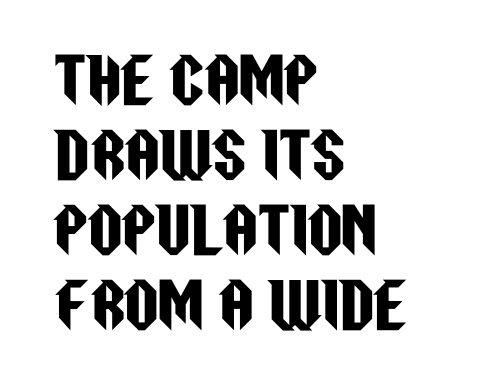
{"serif": "no", "italic": "no", "width": "condensed", "stroke_contrast": "low", "x_height": "large", "monospaced": "no", "underline": "no", "align": "left", "line_spacing": "normal", "line_spacing_ratio": 1.25, "letter_spacing": "normal", "letter_spacing_em": 0.0, "glyph_px": 60}
